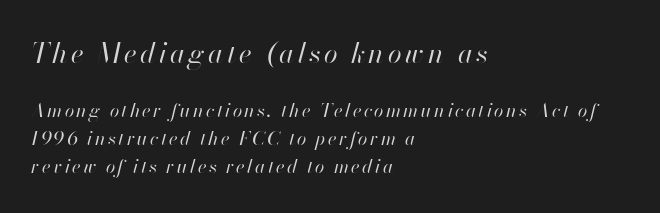
Q: Is the text bold? A: No.
Q: Is the text italic (slanted)? A: Yes, it leans right by about 13 degrees.
Q: Is the text underlined? A: No.
Q: How is the paragraph aligned? A: Left-aligned.
Q: Is the spacing between lines tight, normal or loose? A: Normal.
Q: Which block of text is set in a larger size, the first (top) or the second (bottom)? A: The first (top) one.
Q: Width (condensed, normal, or wide)? A: Normal.
Q: Stroke contrast? A: High.
Q: x-height? A: Small.
Q: Monospaced? A: No.
